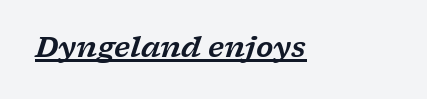
The image shows 28 px wide serif type, italic (leaning right); set normal letter spacing, underlined; low stroke contrast and a medium x-height.
